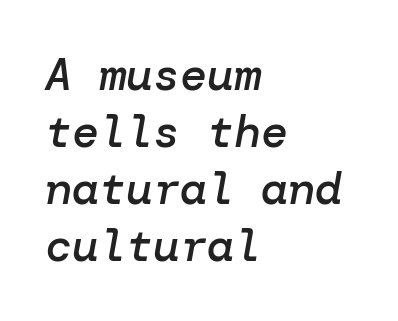
Weight check: semibold — heavier than regular, not quite bold. Glyph-to-glyph distance matches everyday printed text. Visually the block forms a straight wall on the left and a jagged coastline on the right. The typography opts for an oblique posture over an upright one. A bare baseline throughout the passage.
